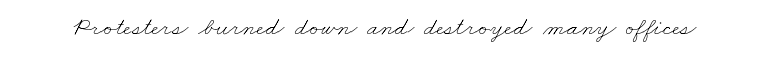
{"bold": "no", "underline": "no", "letter_spacing": "normal", "letter_spacing_em": 0.0, "glyph_px": 26}
